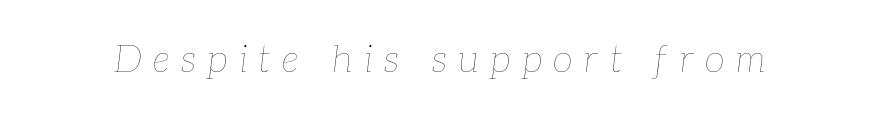
{"italic": "yes", "lean": "right", "slant_degrees": 7, "bold": "no", "weight": "thin", "width": "normal", "stroke_contrast": "low", "x_height": "medium", "monospaced": "no", "underline": "no", "letter_spacing": "wide", "letter_spacing_em": 0.31, "glyph_px": 37}
